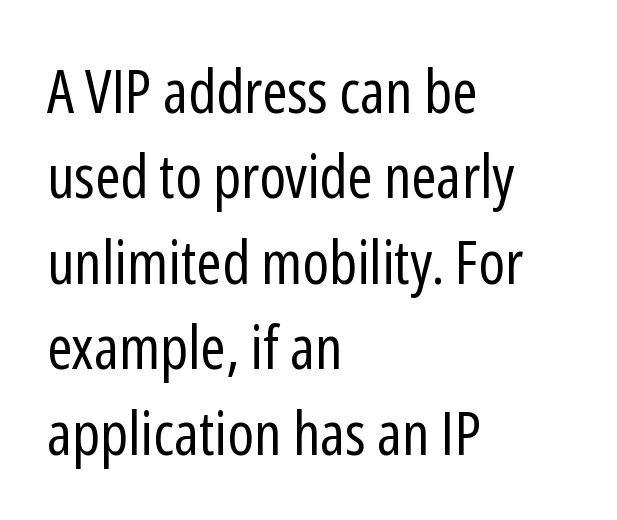
{"serif": "no", "italic": "no", "bold": "no", "weight": "regular", "width": "condensed", "stroke_contrast": "low", "x_height": "medium", "monospaced": "no", "underline": "no", "align": "left", "line_spacing": "normal", "line_spacing_ratio": 1.4, "letter_spacing": "normal", "letter_spacing_em": 0.0, "glyph_px": 61}
